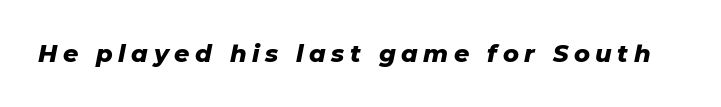
{"italic": "yes", "lean": "right", "slant_degrees": 11, "bold": "yes", "underline": "no", "letter_spacing": "wide", "letter_spacing_em": 0.23, "glyph_px": 24}
